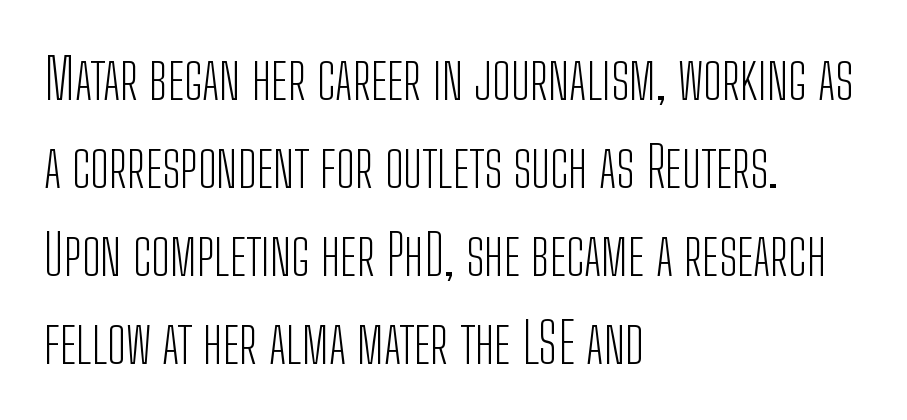
A typesetter would call this zero additional tracking. Nothing sits at the stroke ends, so this counts as sans-serif. This block has exactly the height ordinary leading produces. Spacing verdict: proportional, widths tailored to each character.
